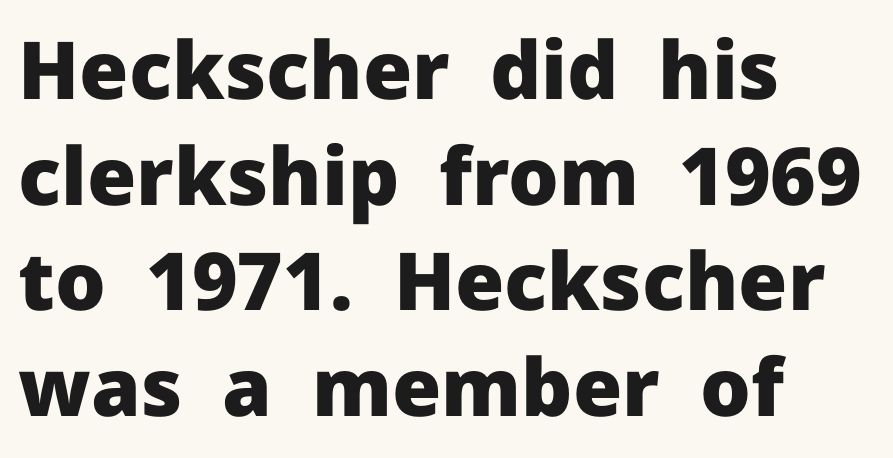
{"serif": "no", "italic": "no", "bold": "yes", "weight": "heavy", "width": "normal", "stroke_contrast": "low", "x_height": "medium", "monospaced": "no", "underline": "no", "align": "left", "line_spacing": "normal", "line_spacing_ratio": 1.32, "letter_spacing": "normal", "letter_spacing_em": 0.0, "glyph_px": 80}
